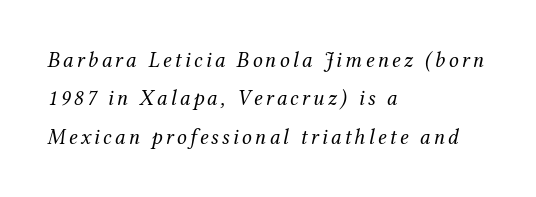
The image shows 22 px text type, italic (leaning right); set left-aligned, line spacing 1.74x, not underlined.
